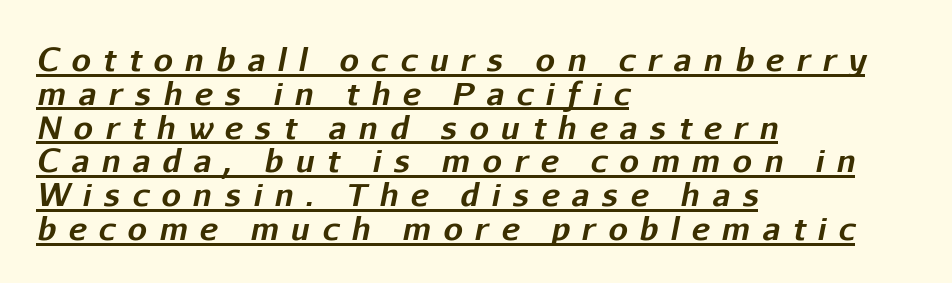
The characters look thick and weighty, a clear bold. Every word sits above its own underline. The rendering applies a slant to the glyphs. Tracking here is generous; glyphs stand well apart from one another. Spacing verdict: proportional, widths tailored to each character. Reading down the column, the eye jumps only a short way to each next line.
